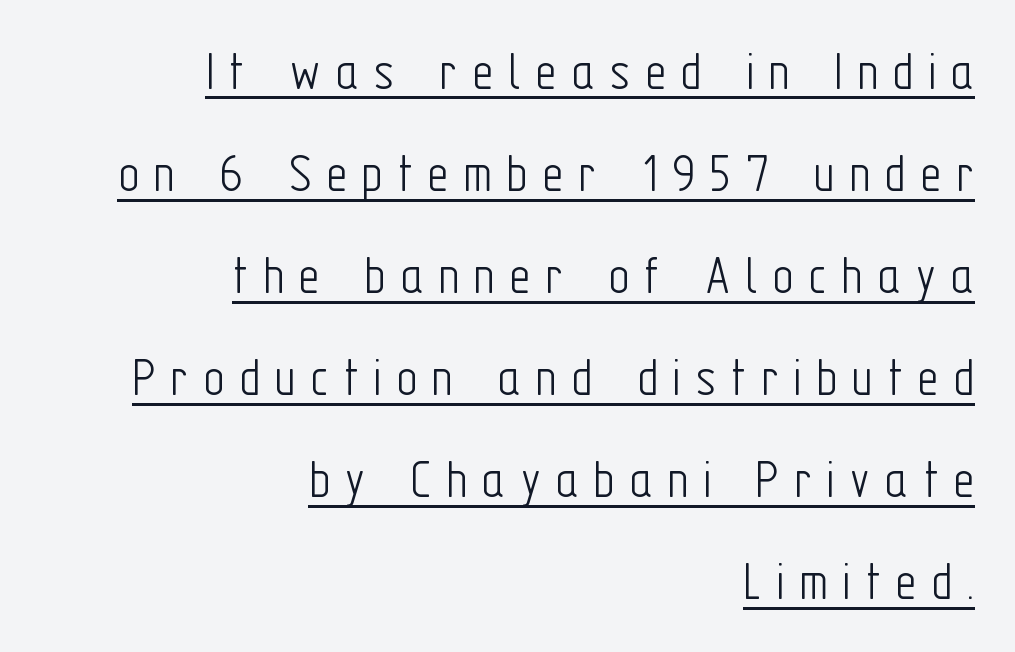
Q: Is the text bold? A: No.
Q: Is the text italic (slanted)? A: No, it is upright.
Q: Is the typeface a serif or a sans-serif typeface? A: Sans-serif.
Q: Is the text underlined? A: Yes.
Q: How is the paragraph aligned? A: Right-aligned.
Q: Is the spacing between letters normal or unusually wide? A: Unusually wide.
Q: Width (condensed, normal, or wide)? A: Condensed.
Q: Stroke contrast? A: Low.
Q: x-height? A: Medium.
Q: Monospaced? A: No.
